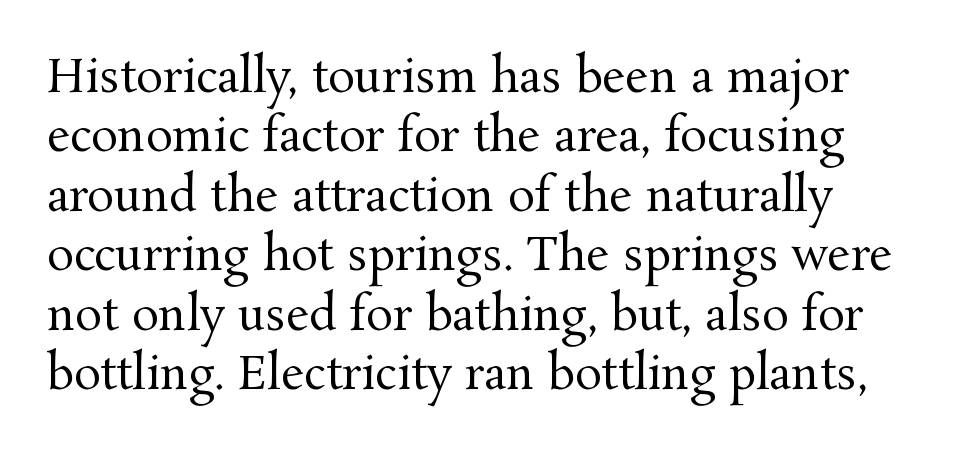
Q: Is the text bold? A: No.
Q: Is the text italic (slanted)? A: No, it is upright.
Q: Is the typeface a serif or a sans-serif typeface? A: Serif.
Q: Is the text underlined? A: No.
Q: How is the paragraph aligned? A: Left-aligned.
Q: Is the spacing between letters normal or unusually wide? A: Normal.
Q: Is the spacing between lines tight, normal or loose? A: Normal.
Q: Width (condensed, normal, or wide)? A: Normal.
Q: Stroke contrast? A: Medium.
Q: x-height? A: Medium.
Q: Monospaced? A: No.
